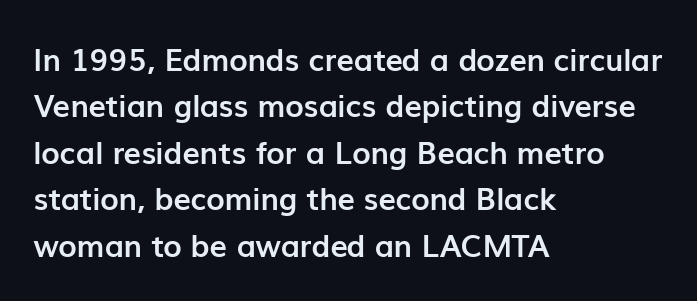
The image shows 31 px semibold sans-serif type, upright; set left-aligned, normal line spacing (1.5x), normal letter spacing, not underlined; low stroke contrast and a medium x-height.
